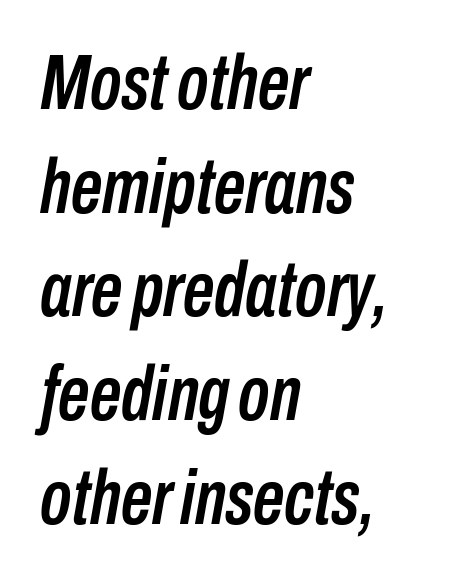
{"italic": "yes", "lean": "right", "slant_degrees": 10, "width": "condensed", "stroke_contrast": "low", "x_height": "medium", "monospaced": "no", "underline": "no", "align": "left", "line_spacing": "normal", "line_spacing_ratio": 1.33, "letter_spacing": "normal", "letter_spacing_em": 0.0, "glyph_px": 78}
